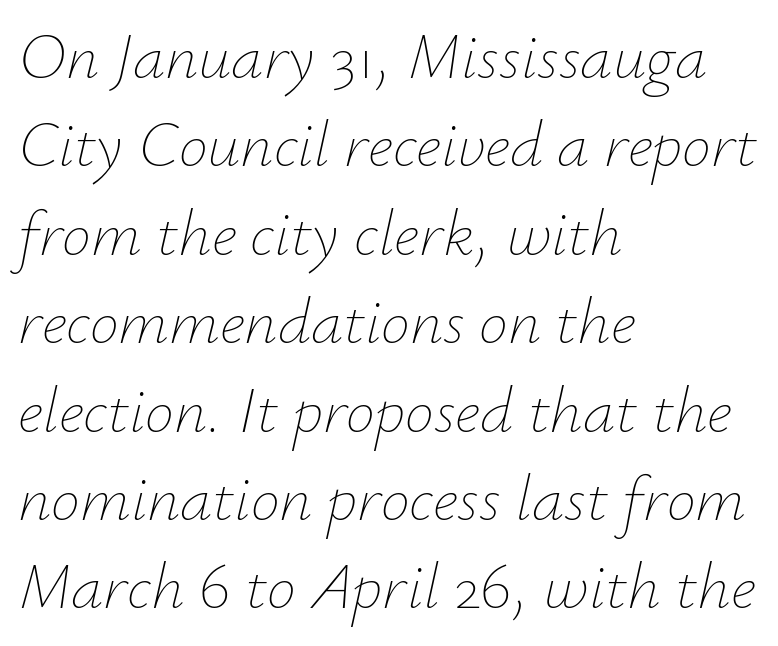
This sample has the flowing, uneven cadence of proportional lettering. The string is rendered with underlining switched off. Honestly, the row spacing looks completely unremarkable. Between one letter and the next there's only the usual sliver of space. No chunkiness to these letters — they're not bold. The letters are slanted; this is an italic face.
